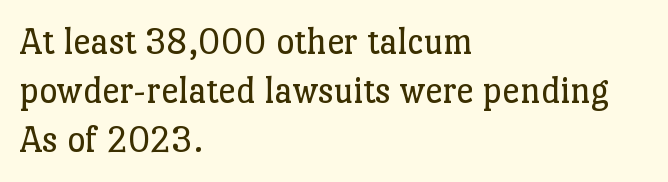
Q: Is the text bold? A: No.
Q: Is the text italic (slanted)? A: No, it is upright.
Q: Is the typeface a serif or a sans-serif typeface? A: Serif.
Q: Is the text underlined? A: No.
Q: How is the paragraph aligned? A: Left-aligned.
Q: Is the spacing between letters normal or unusually wide? A: Normal.
Q: Is the spacing between lines tight, normal or loose? A: Normal.
Q: Width (condensed, normal, or wide)? A: Normal.
Q: Stroke contrast? A: Low.
Q: x-height? A: Medium.
Q: Monospaced? A: No.
